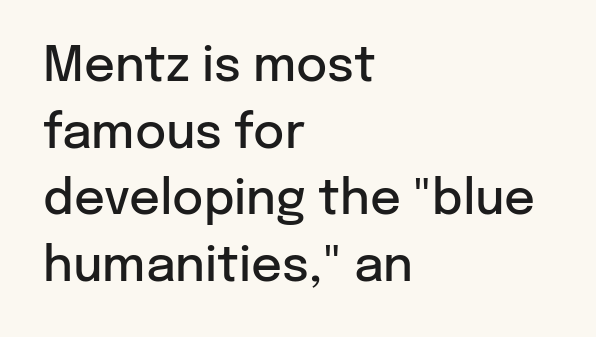
How are the letters spaced? Ordinarily, with no added tracking. Nobody drew a line under any word here. Type style note: lacks serifs. Each letter keeps its own natural width here, so spacing adapts to shape. The vertical gap from one line to the next is medium. Caption: multi-line text, flush left, ragged right.
